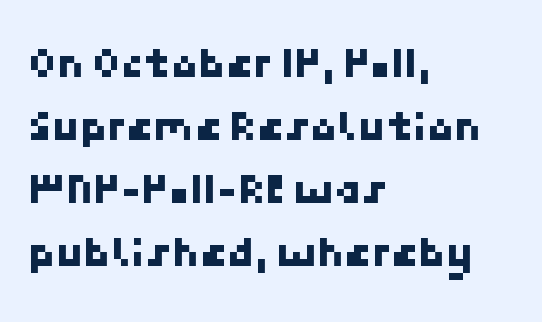
{"serif": "no", "width": "normal", "stroke_contrast": "low", "x_height": "medium", "underline": "no", "align": "left", "line_spacing": "normal", "line_spacing_ratio": 1.43, "letter_spacing": "normal", "letter_spacing_em": 0.0, "glyph_px": 44}
